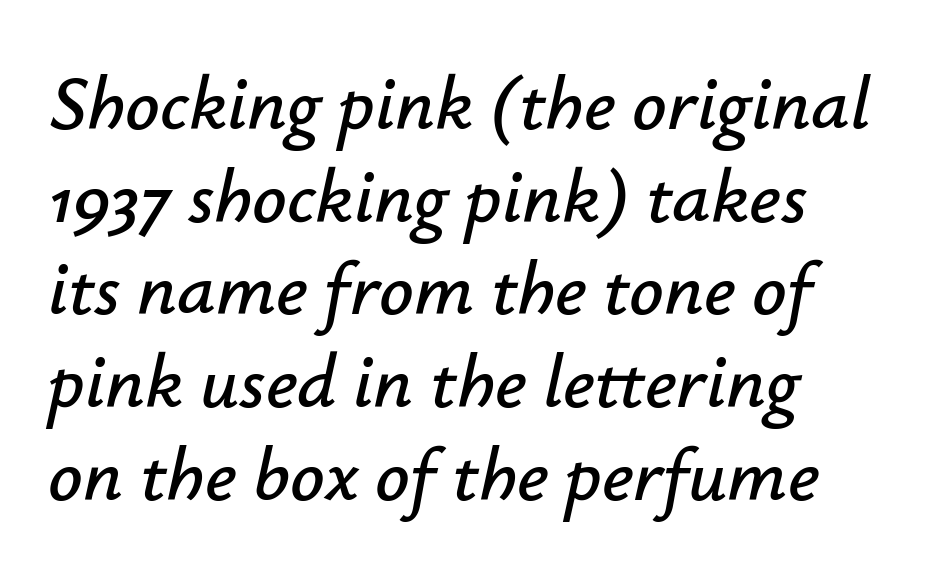
You could not count columns in this text — the font is proportionally spaced. The horizontal fit of the characters is conventional and even. Style check: oblique. Beneath every word, the page is bare.
